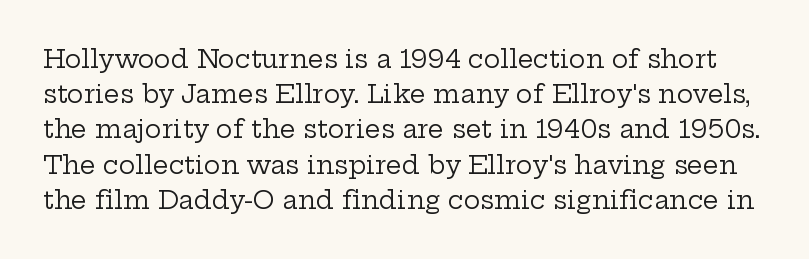
The weight tops out at a normal text grade. Check the space under the baseline: it is left empty. Inter-character spacing is left at the font's built-in metrics. Honestly, the row spacing looks completely unremarkable. The type sits square on the baseline with zero lean.
